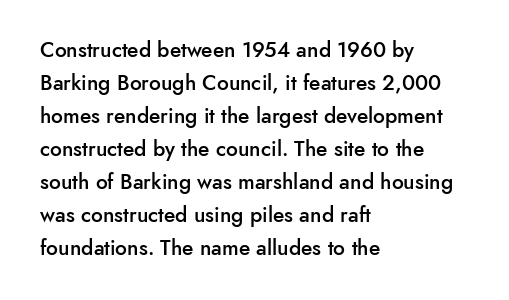
Q: Is the text bold? A: Semi-bold.
Q: Is the text italic (slanted)? A: No, it is upright.
Q: Is the text underlined? A: No.
Q: How is the paragraph aligned? A: Left-aligned.
Q: Is the spacing between letters normal or unusually wide? A: Normal.
Q: Is the spacing between lines tight, normal or loose? A: Normal.
